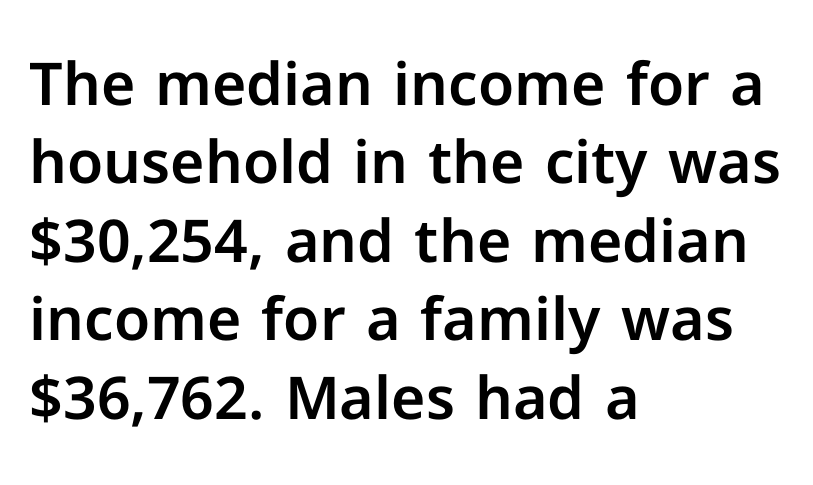
Q: Is the text italic (slanted)? A: No, it is upright.
Q: Is the typeface a serif or a sans-serif typeface? A: Sans-serif.
Q: Is the text underlined? A: No.
Q: How is the paragraph aligned? A: Left-aligned.
Q: Is the spacing between letters normal or unusually wide? A: Normal.
Q: Is the spacing between lines tight, normal or loose? A: Normal.
Q: Width (condensed, normal, or wide)? A: Normal.
Q: Stroke contrast? A: Low.
Q: x-height? A: Medium.
Q: Monospaced? A: No.
